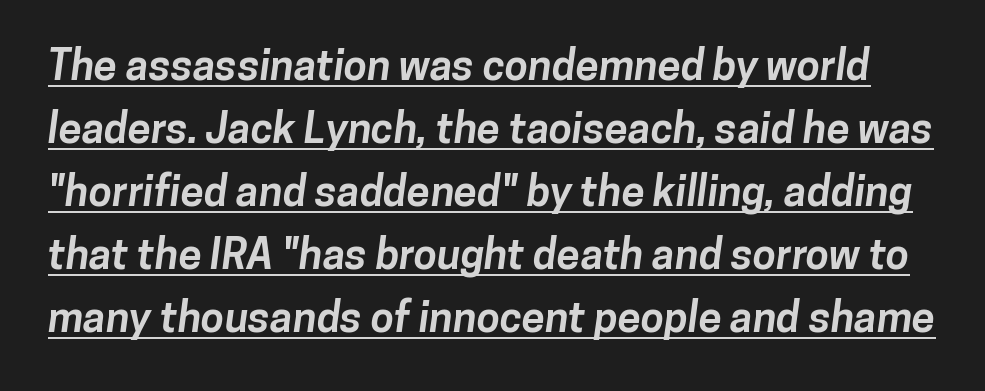
Inter-character spacing is left at the font's built-in metrics. Notice how thick the strokes are: this is what a full bold looks like. Each letter keeps its own natural width here, so spacing adapts to shape. Honestly, the row spacing looks completely unremarkable. Notice how a bar underscores the lettering throughout.
